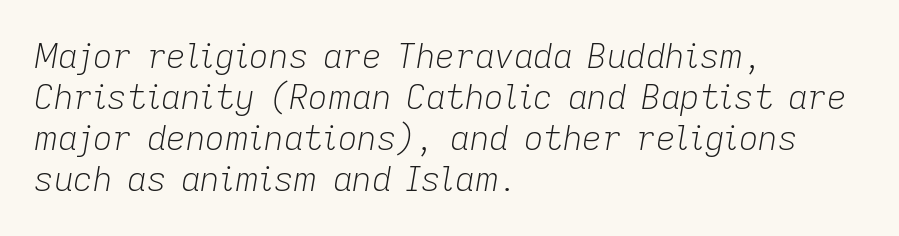
The image shows 34 px light type, italic (leaning right); set left-aligned, line spacing 1.21x, normal letter spacing, not underlined; low stroke contrast and a medium x-height.
